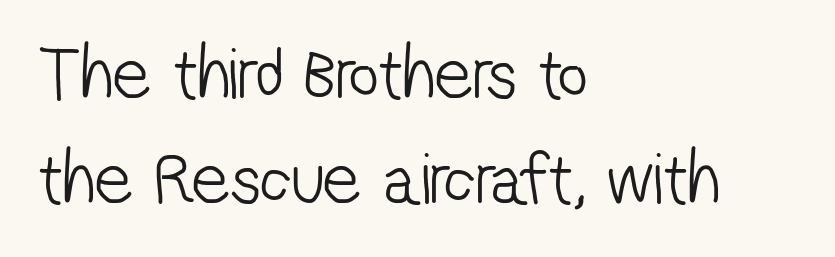
{"serif": "no", "bold": "no", "weight": "light", "width": "condensed", "stroke_contrast": "low", "x_height": "medium", "monospaced": "no", "underline": "no", "align": "left", "line_spacing": "normal", "line_spacing_ratio": 1.42, "letter_spacing": "normal", "letter_spacing_em": 0.0, "glyph_px": 74}
